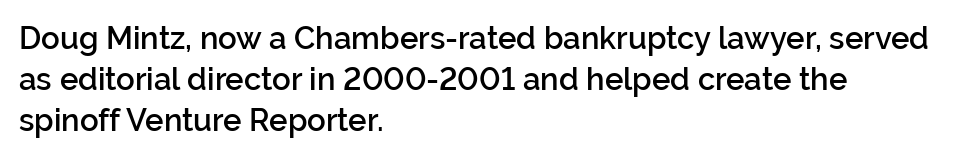
Q: Is the text bold? A: Semi-bold.
Q: Is the text italic (slanted)? A: No, it is upright.
Q: Is the typeface a serif or a sans-serif typeface? A: Sans-serif.
Q: Is the text underlined? A: No.
Q: How is the paragraph aligned? A: Left-aligned.
Q: Is the spacing between letters normal or unusually wide? A: Normal.
Q: Is the spacing between lines tight, normal or loose? A: Normal.
Q: Width (condensed, normal, or wide)? A: Normal.
Q: Stroke contrast? A: Low.
Q: x-height? A: Medium.
Q: Monospaced? A: No.
